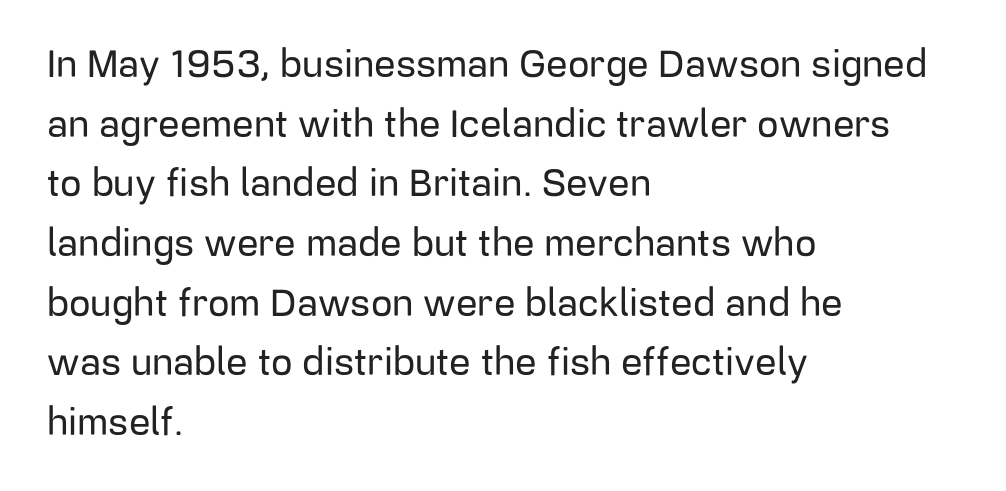
{"serif": "no", "italic": "no", "width": "normal", "stroke_contrast": "low", "x_height": "medium", "monospaced": "no", "underline": "no", "align": "left", "line_spacing": "normal", "line_spacing_ratio": 1.57, "letter_spacing": "normal", "letter_spacing_em": 0.0, "glyph_px": 38}
